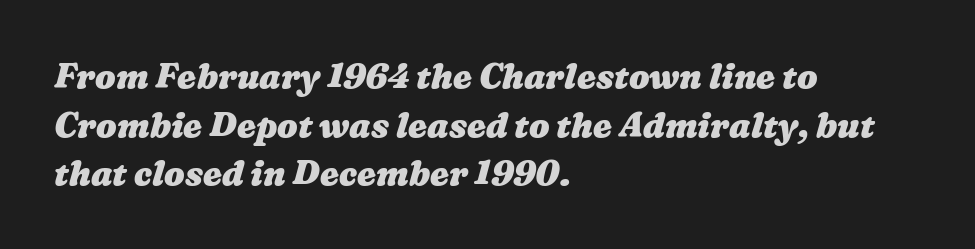
The image shows 34 px heavy, wide type; set left-aligned, normal line spacing (1.43x), normal letter spacing, not underlined; medium stroke contrast and a medium x-height.
